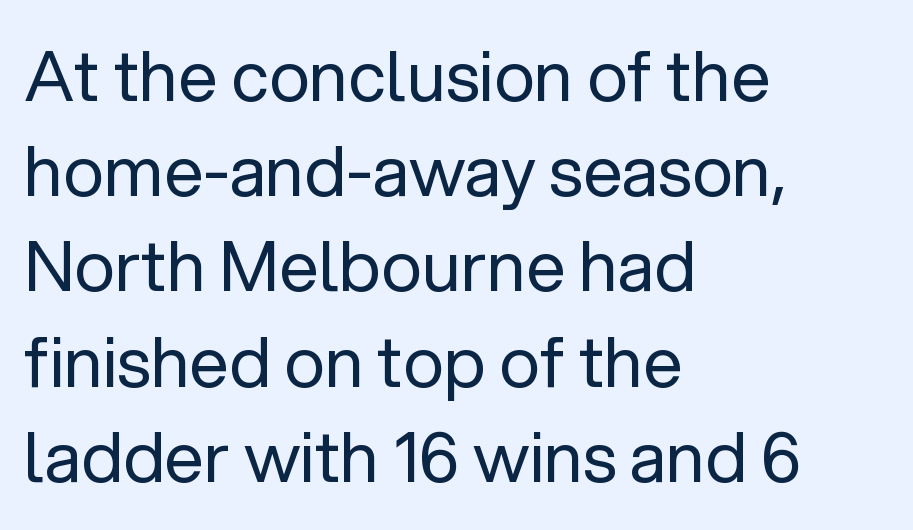
The image shows 70 px regular-weight sans-serif type, upright; set left-aligned, normal line spacing (1.36x), normal letter spacing, not underlined; low stroke contrast and a medium x-height.
